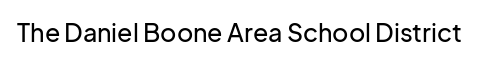
If you drew a line through each stem, it would be perfectly vertical. Characters follow at the spacing the type designer built in. The words here are not underlined.
